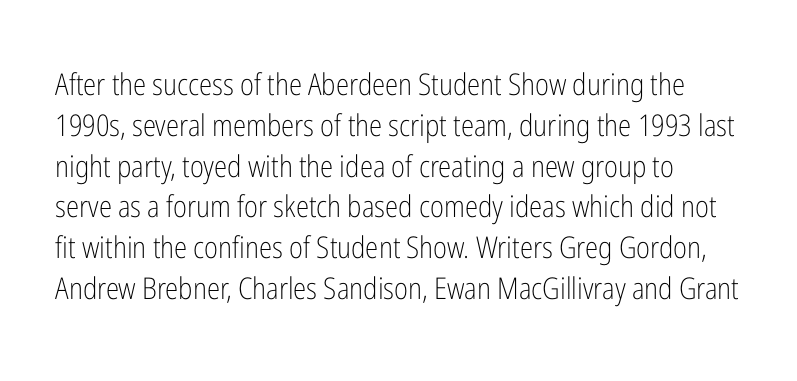
{"serif": "no", "italic": "no", "bold": "no", "weight": "light", "width": "condensed", "stroke_contrast": "low", "x_height": "medium", "monospaced": "no", "underline": "no", "line_spacing": "normal", "line_spacing_ratio": 1.36, "letter_spacing": "normal", "letter_spacing_em": 0.0, "glyph_px": 30}
